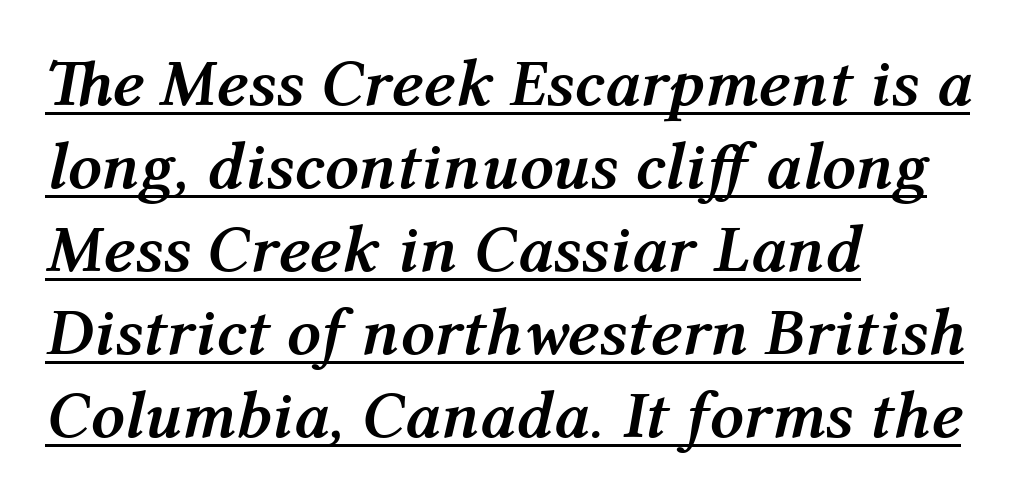
Varying glyph widths throughout — classic text-font behaviour. Tall strokes in this sample are angled rather than plumb. Bold? Absolutely — the strokes are thick and heavy. Caption: standard tracking, unaltered. A baseline rule has been typeset under these characters.
